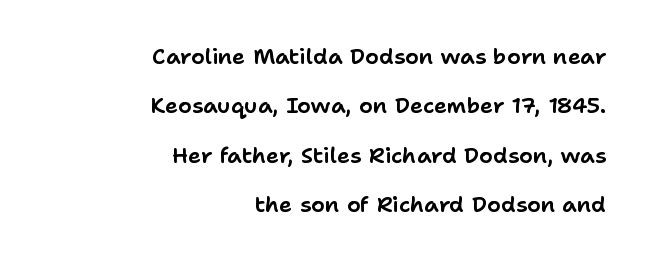
Q: Is the text italic (slanted)? A: No, it is upright.
Q: Is the text underlined? A: No.
Q: How is the paragraph aligned? A: Right-aligned.
Q: Is the spacing between letters normal or unusually wide? A: Normal.
Q: Is the spacing between lines tight, normal or loose? A: Loose.
